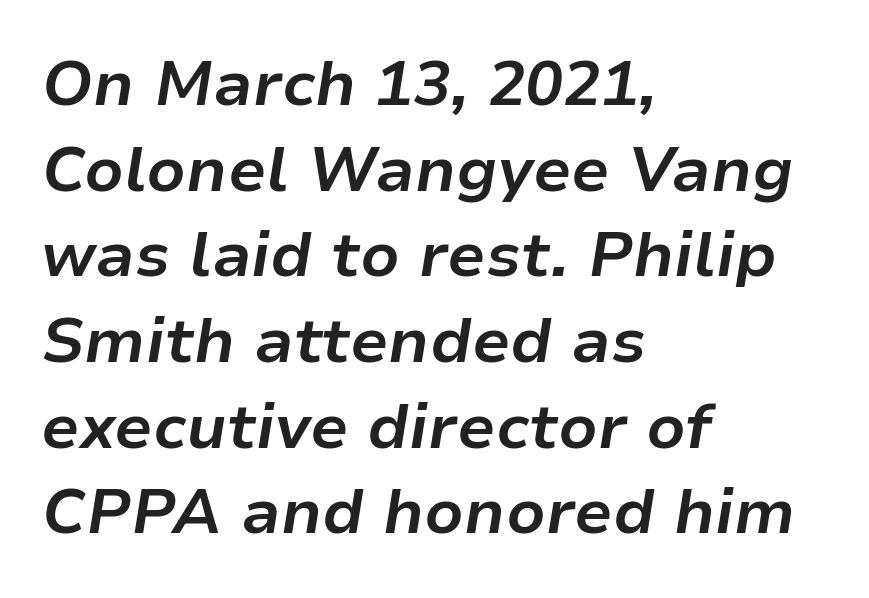
Q: Is the text bold? A: Yes.
Q: Is the text italic (slanted)? A: Yes, it leans right by about 9 degrees.
Q: Is the text underlined? A: No.
Q: How is the paragraph aligned? A: Left-aligned.
Q: Is the spacing between letters normal or unusually wide? A: Normal.
Q: Is the spacing between lines tight, normal or loose? A: Normal.
Q: Width (condensed, normal, or wide)? A: Normal.
Q: Stroke contrast? A: Low.
Q: x-height? A: Medium.
Q: Monospaced? A: No.
